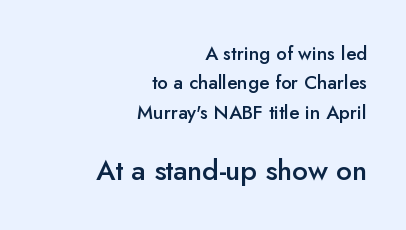
Typeset ragged left — the right edge is the straight one. Is this a sans? Yes — the strokes have no serifs. The strip under each line holds only bare page. What's the leading like? Ordinary, nothing unusual. The face used here is proportionally spaced, like ordinary book or web type.
